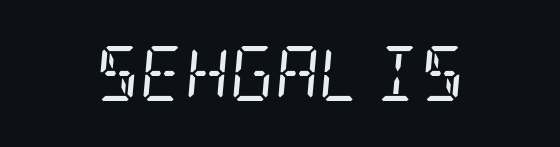
{"serif": "yes", "italic": "yes", "lean": "right", "slant_degrees": 5, "bold": "no", "weight": "regular", "width": "condensed", "stroke_contrast": "low", "x_height": "large", "underline": "no", "letter_spacing": "normal", "letter_spacing_em": 0.0, "glyph_px": 55}
